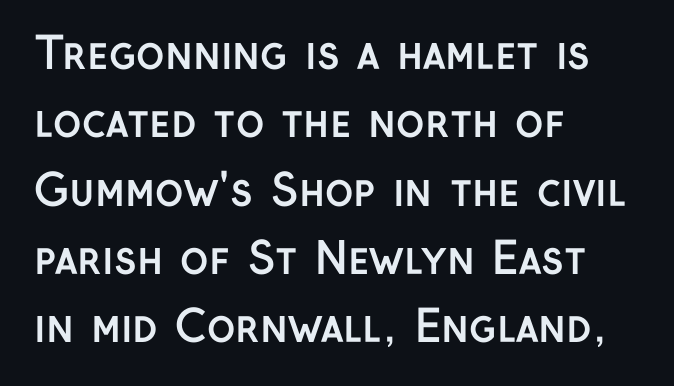
The gap between lines stays unmarked. The rendering anchors every line to the left-hand side. Proportional: the letters do not fall into vertical columns. Does the leading feel generous? No, just average.
